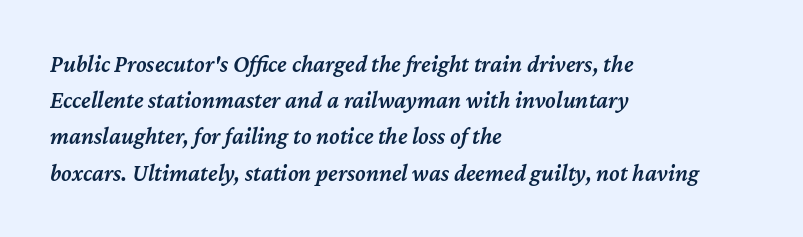
Q: Is the text bold? A: Semi-bold.
Q: Is the text italic (slanted)? A: Yes, it leans right by about 12 degrees.
Q: Is the text underlined? A: No.
Q: How is the paragraph aligned? A: Left-aligned.
Q: Is the spacing between letters normal or unusually wide? A: Normal.
Q: Is the spacing between lines tight, normal or loose? A: Normal.
